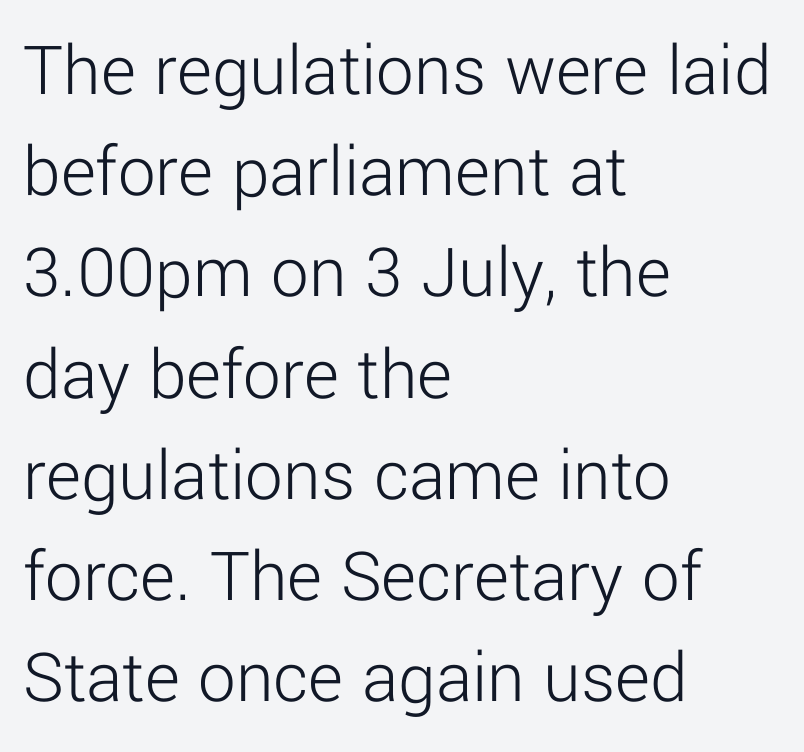
The image shows 75 px light sans-serif type, upright; set left-aligned, normal line spacing (1.35x), normal letter spacing, not underlined; low stroke contrast and a medium x-height.
